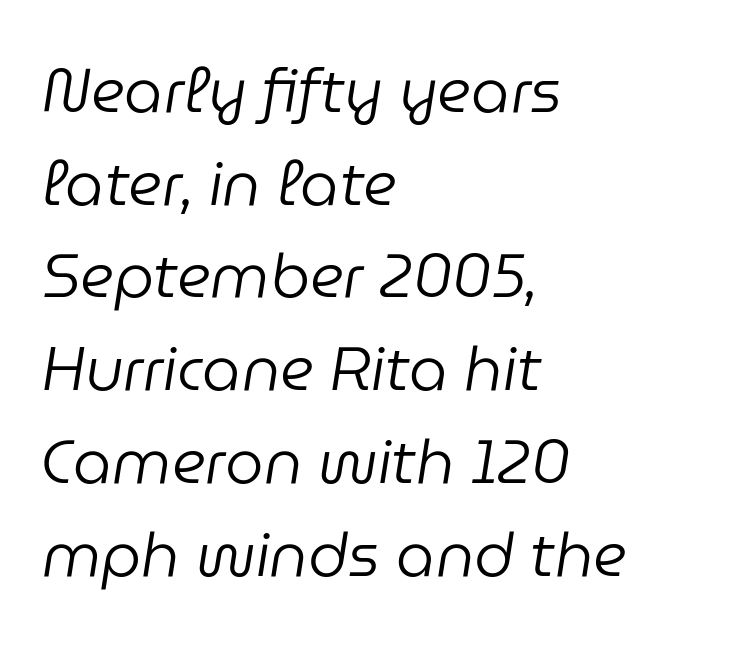
Q: Is the text bold? A: No.
Q: Is the text italic (slanted)? A: Yes, it leans right by about 9 degrees.
Q: Is the text underlined? A: No.
Q: How is the paragraph aligned? A: Left-aligned.
Q: Is the spacing between letters normal or unusually wide? A: Normal.
Q: Is the spacing between lines tight, normal or loose? A: Normal.
Q: Width (condensed, normal, or wide)? A: Normal.
Q: Stroke contrast? A: Low.
Q: x-height? A: Medium.
Q: Monospaced? A: No.
